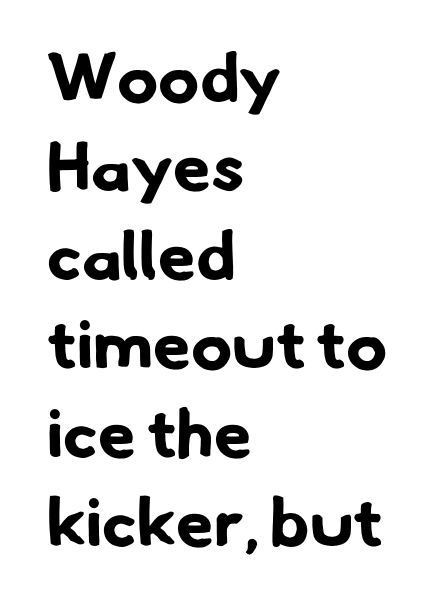
These lines stack with their left ends in a neat column. Underlining? Definitely not there. Each letter keeps its own natural width here, so spacing adapts to shape. Stroke thickness is high; the sample reads as a true bold. Each new line begins a customary step beneath the previous one. Serifs: no, the terminals of the letterforms are clean.
